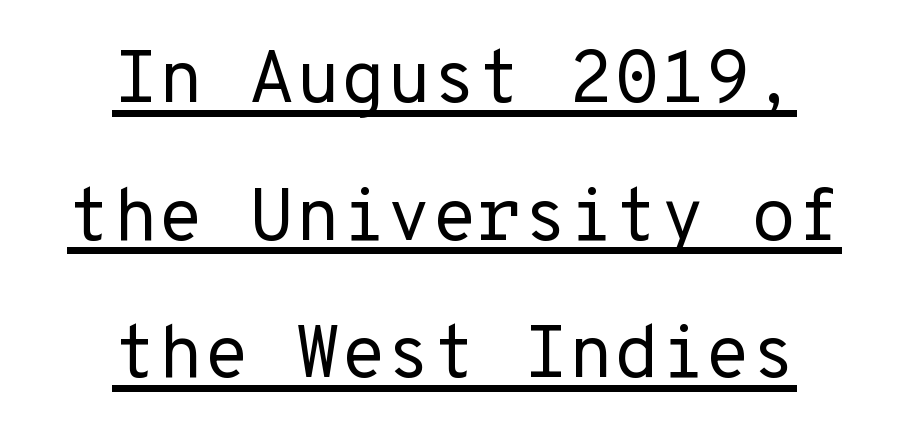
{"serif": "no", "italic": "no", "bold": "no", "weight": "regular", "width": "normal", "stroke_contrast": "low", "x_height": "medium", "monospaced": "yes", "underline": "yes", "align": "center", "line_spacing_ratio": 1.86, "letter_spacing": "normal", "letter_spacing_em": 0.0, "glyph_px": 74}
